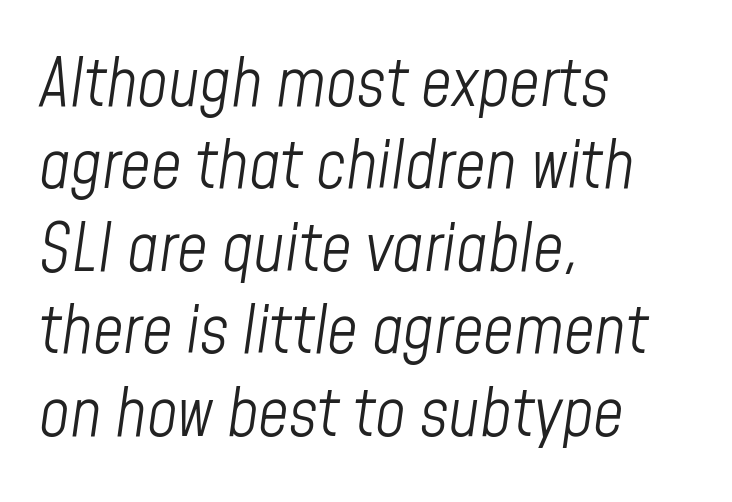
Q: Is the text bold? A: No.
Q: Is the text italic (slanted)? A: Yes, it leans right by about 8 degrees.
Q: Is the text underlined? A: No.
Q: How is the paragraph aligned? A: Left-aligned.
Q: Is the spacing between letters normal or unusually wide? A: Normal.
Q: Width (condensed, normal, or wide)? A: Condensed.
Q: Stroke contrast? A: Low.
Q: x-height? A: Medium.
Q: Monospaced? A: No.
